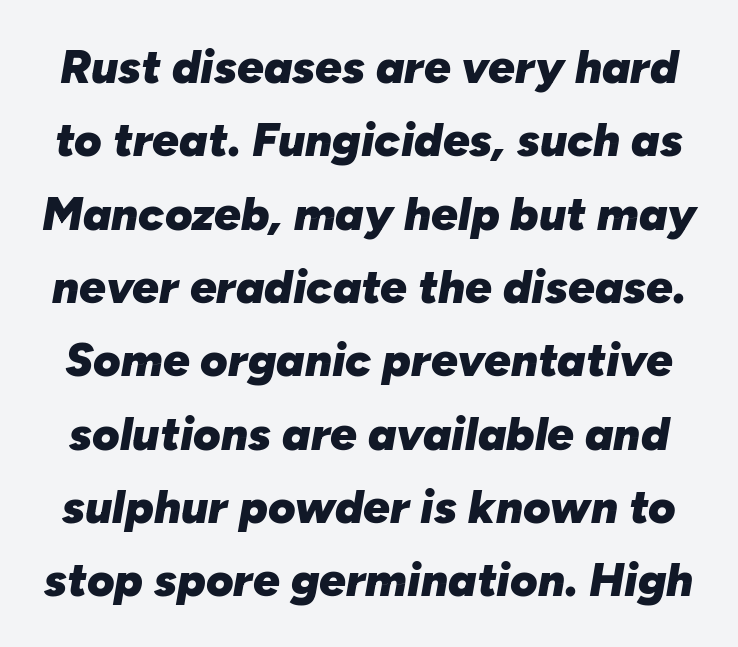
The image shows 47 px heavy type, italic (leaning right); set normal line spacing (1.56x), normal letter spacing, not underlined; low stroke contrast and a medium x-height.
